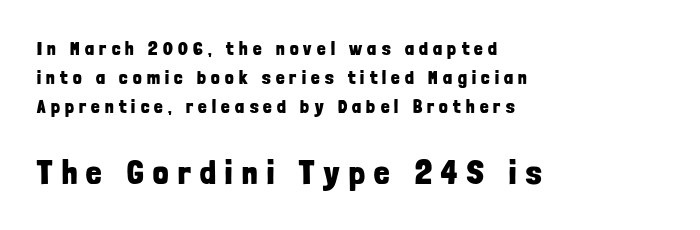
Q: Is the text bold? A: Yes.
Q: Is the text italic (slanted)? A: No, it is upright.
Q: Is the typeface a serif or a sans-serif typeface? A: Sans-serif.
Q: Is the text underlined? A: No.
Q: How is the paragraph aligned? A: Left-aligned.
Q: Is the spacing between letters normal or unusually wide? A: Unusually wide.
Q: Is the spacing between lines tight, normal or loose? A: Normal.
Q: Which block of text is set in a larger size, the first (top) or the second (bottom)? A: The second (bottom) one.
Q: Width (condensed, normal, or wide)? A: Condensed.
Q: Stroke contrast? A: Low.
Q: x-height? A: Medium.
Q: Monospaced? A: No.
